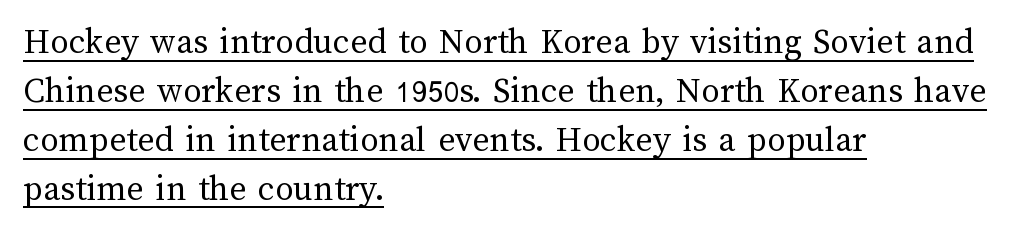
The image shows 37 px regular-weight type, upright; set left-aligned, normal line spacing (1.32x), normal letter spacing, underlined; medium stroke contrast and a medium x-height.
